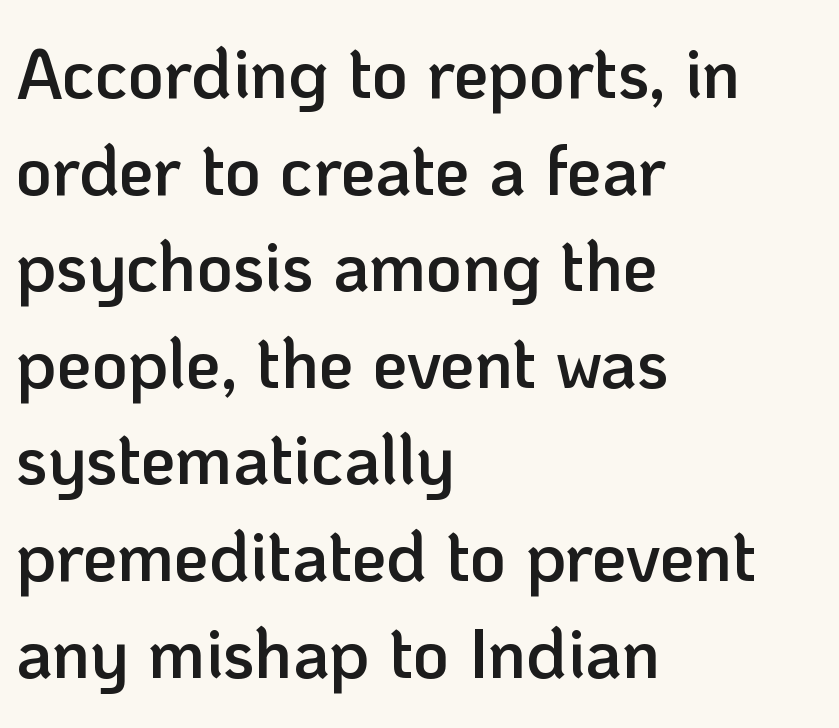
Q: Is the text bold? A: Semi-bold.
Q: Is the text italic (slanted)? A: No, it is upright.
Q: Is the typeface a serif or a sans-serif typeface? A: Sans-serif.
Q: Is the text underlined? A: No.
Q: How is the paragraph aligned? A: Left-aligned.
Q: Is the spacing between letters normal or unusually wide? A: Normal.
Q: Is the spacing between lines tight, normal or loose? A: Normal.
Q: Width (condensed, normal, or wide)? A: Normal.
Q: Stroke contrast? A: Low.
Q: x-height? A: Medium.
Q: Monospaced? A: No.
